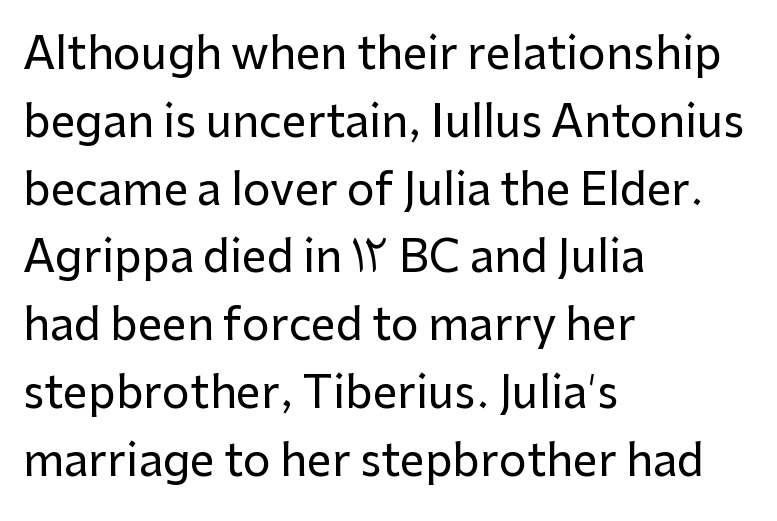
The image shows 44 px sans-serif type, upright; set left-aligned, normal line spacing (1.54x), normal letter spacing, not underlined; low stroke contrast and a medium x-height.
